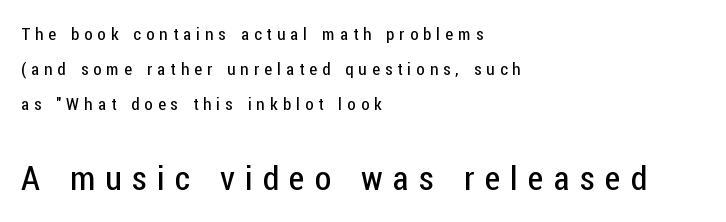
Caption: multi-line text, flush left, ragged right. The rendering enlarges the type as you move from the upper chunk to the lower. The gap between lines stays unmarked. Letterform terminals end flat and unadorned throughout the passage.
